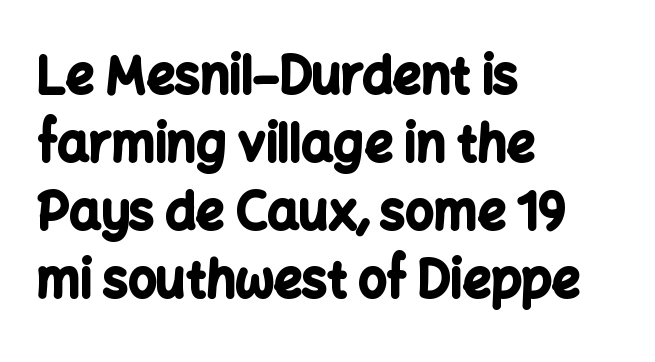
The image shows 50 px bold sans-serif type, upright; set left-aligned, normal line spacing (1.36x), normal letter spacing, not underlined; low stroke contrast and a medium x-height.
